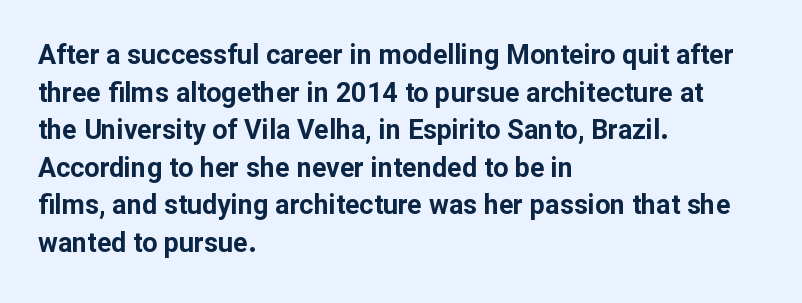
The image shows 27 px bold type, upright; set left-aligned, normal line spacing (1.39x), normal letter spacing, not underlined.
